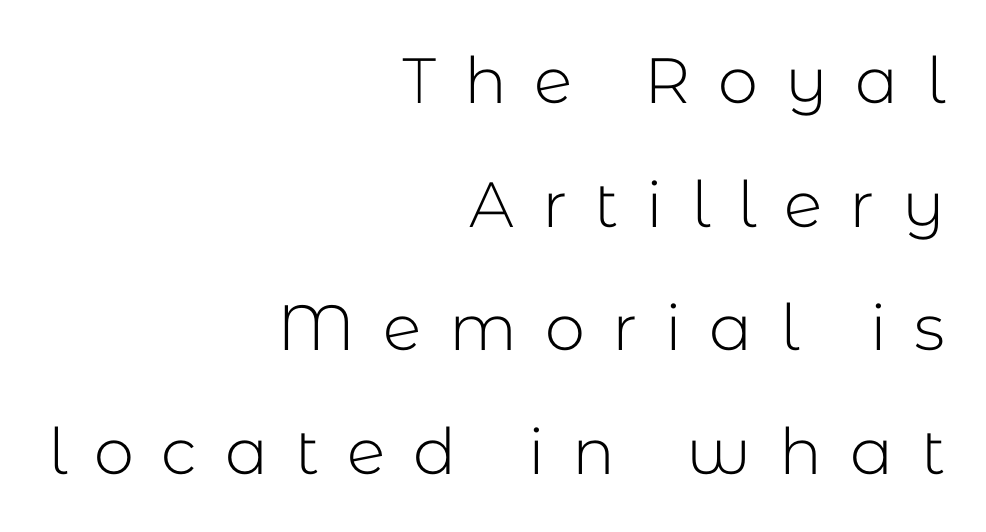
Posture: upright roman. Loosely led — the rows are spread out. Underline: absent. Glyph-to-glyph distance is far greater than everyday printed text. These lines stack with their right ends in a neat column. Letters have the restrained weight of plain body copy at most.
